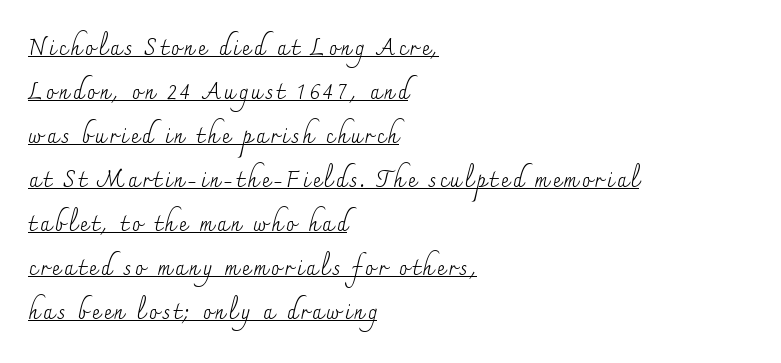
The image shows 22 px text type; set left-aligned, loose line spacing (2.0x), underlined.
